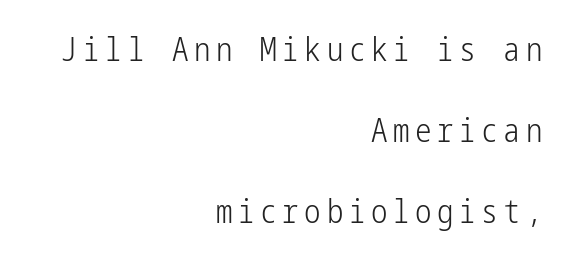
Q: Is the text bold? A: No.
Q: Is the text italic (slanted)? A: No, it is upright.
Q: Is the typeface a serif or a sans-serif typeface? A: Sans-serif.
Q: Is the text underlined? A: No.
Q: How is the paragraph aligned? A: Right-aligned.
Q: Is the spacing between lines tight, normal or loose? A: Loose.
Q: Width (condensed, normal, or wide)? A: Condensed.
Q: Stroke contrast? A: Low.
Q: x-height? A: Medium.
